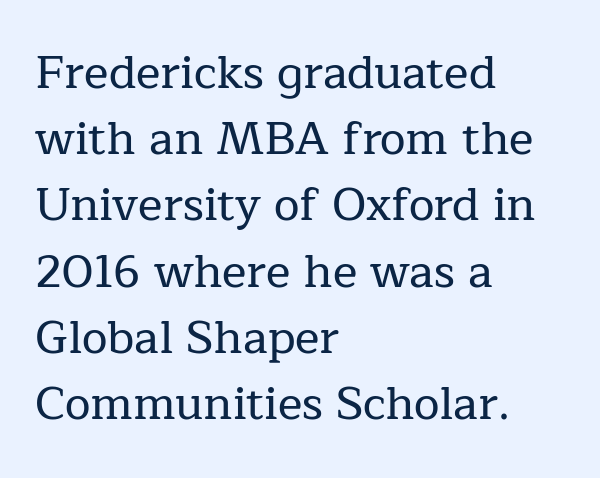
Spacing verdict: proportional, widths tailored to each character. Observe the serifs anchoring each vertical stroke in this sample. The vertical gap from one line to the next is medium. This rendering uses left alignment, leaving the right contour irregular. Descenders are the only things crossing below the line.
